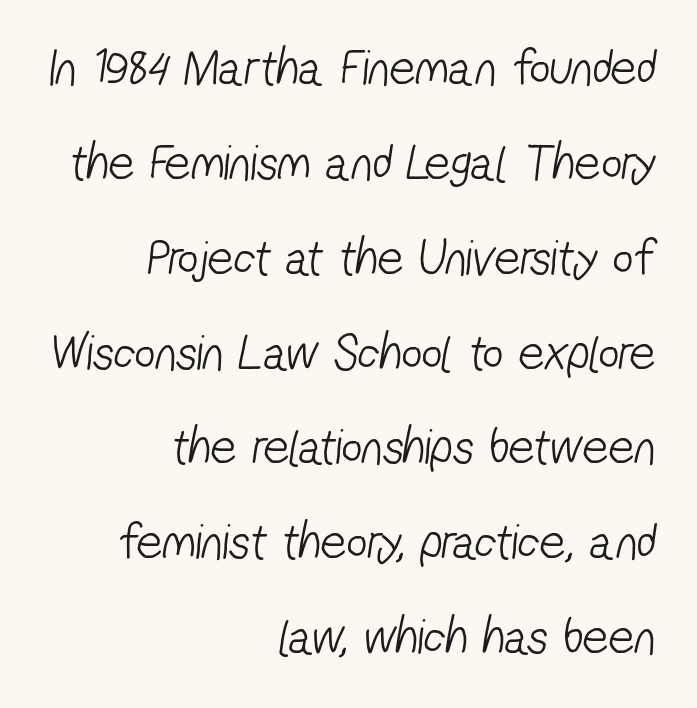
The glyphs are unaccompanied by any horizontal stroke below them. Layout note: lines flush right. Character widths vary here, with narrow letters taking less room than wide ones. A sans-serif font was chosen for this passage.
